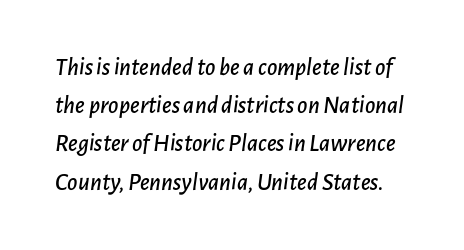
Q: Is the text italic (slanted)? A: Yes, it leans right by about 7 degrees.
Q: Is the text underlined? A: No.
Q: Is the spacing between letters normal or unusually wide? A: Normal.
Q: Is the spacing between lines tight, normal or loose? A: Normal.
